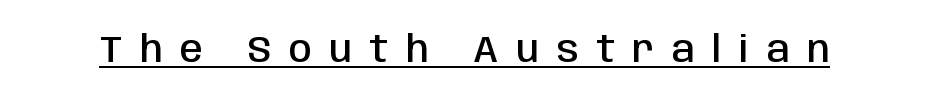
Q: Is the text bold? A: Semi-bold.
Q: Is the text italic (slanted)? A: No, it is upright.
Q: Is the typeface a serif or a sans-serif typeface? A: Sans-serif.
Q: Is the text underlined? A: Yes.
Q: Is the spacing between letters normal or unusually wide? A: Unusually wide.
Q: Width (condensed, normal, or wide)? A: Condensed.
Q: Stroke contrast? A: Low.
Q: x-height? A: Large.
Q: Monospaced? A: No.
